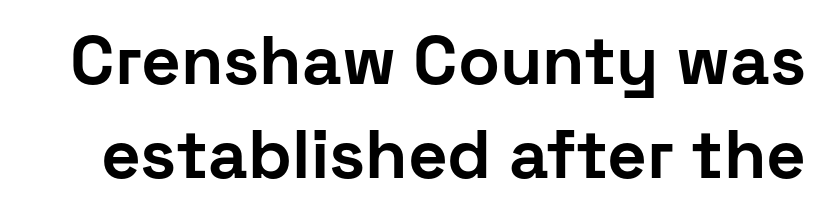
The image shows 69 px bold sans-serif type, upright; set normal line spacing (1.36x), normal letter spacing, not underlined; low stroke contrast and a medium x-height.
